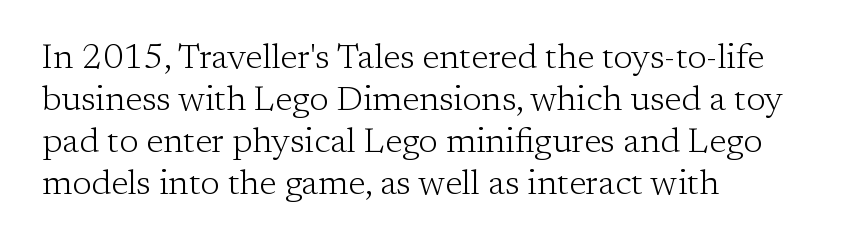
Upright lettering throughout. The passage shown is not bold in any degree. If you drew a ruler down the left edge, every line would touch it. Font category for this specimen: serif. Does extra space separate the letters? No, they use regular spacing. The letters advance in unequal steps, a hallmark of proportional type.
